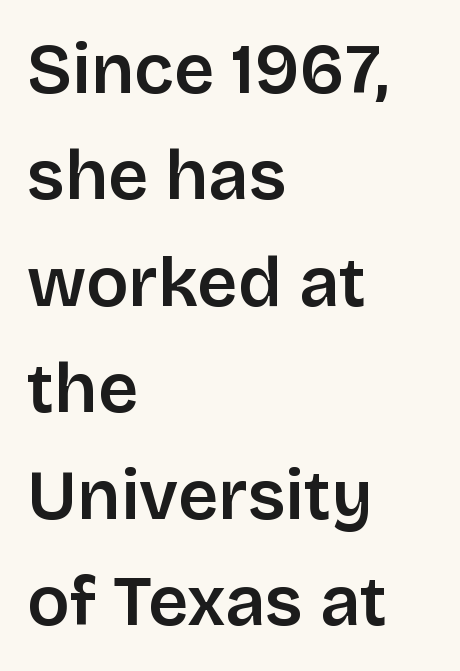
{"serif": "no", "italic": "no", "bold": "semi", "weight": "semibold", "width": "normal", "stroke_contrast": "low", "x_height": "large", "monospaced": "no", "underline": "no", "align": "left", "line_spacing": "normal", "line_spacing_ratio": 1.52, "letter_spacing": "normal", "letter_spacing_em": 0.0, "glyph_px": 70}
